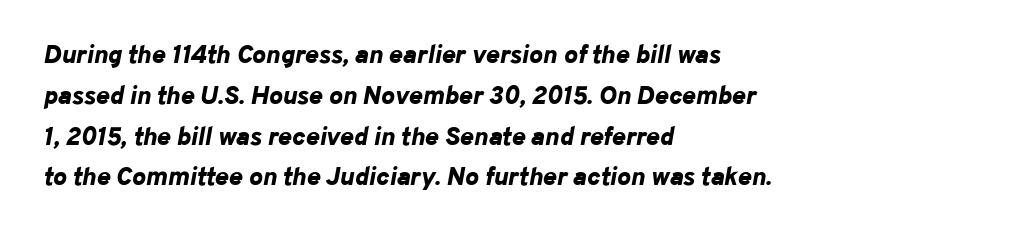
Does the lettering tilt? It does — this is italic. The text block is weighted toward the left margin, trailing off unevenly rightward. Each word holds together tightly as a unit, with standard inter-letter gaps. The designer left line spacing at the default. The strokes are fattened all the way to bold. Glance below the letters and you will spot only blank space.
